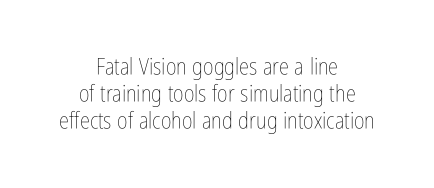
Q: Is the text bold? A: No.
Q: Is the text italic (slanted)? A: No, it is upright.
Q: Is the text underlined? A: No.
Q: How is the paragraph aligned? A: Centered.
Q: Is the spacing between letters normal or unusually wide? A: Normal.
